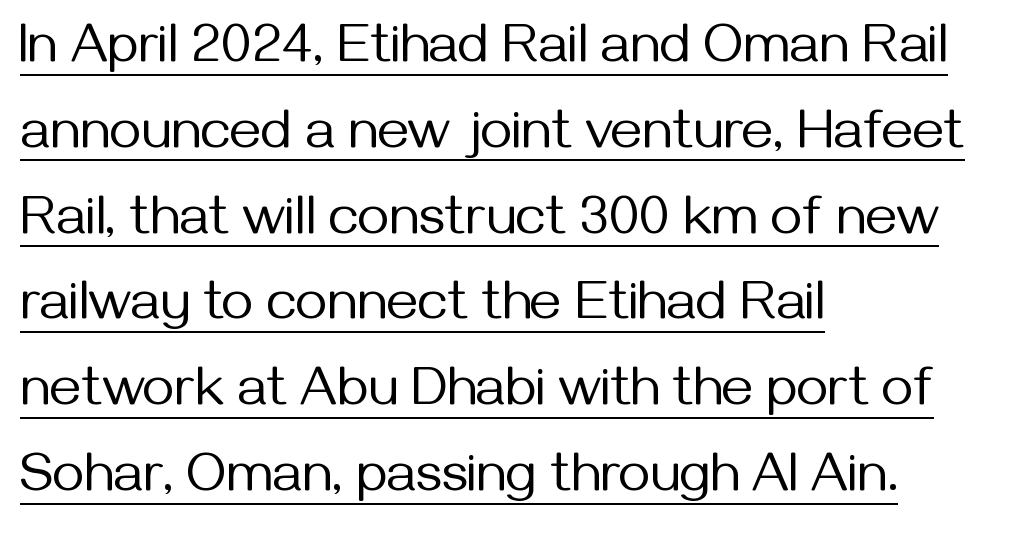
{"serif": "no", "italic": "no", "bold": "no", "weight": "regular", "width": "normal", "stroke_contrast": "medium", "x_height": "medium", "monospaced": "no", "underline": "yes", "align": "left", "line_spacing": "normal", "line_spacing_ratio": 1.56, "letter_spacing": "normal", "letter_spacing_em": 0.0, "glyph_px": 55}
